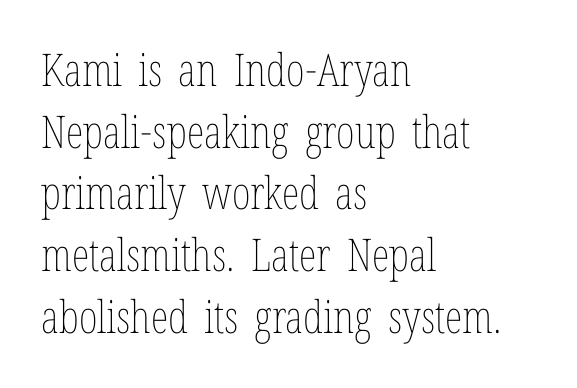
{"italic": "no", "bold": "no", "weight": "thin", "width": "condensed", "stroke_contrast": "low", "x_height": "medium", "monospaced": "no", "underline": "no", "align": "left", "line_spacing": "normal", "line_spacing_ratio": 1.37, "letter_spacing": "normal", "letter_spacing_em": 0.0, "glyph_px": 45}
